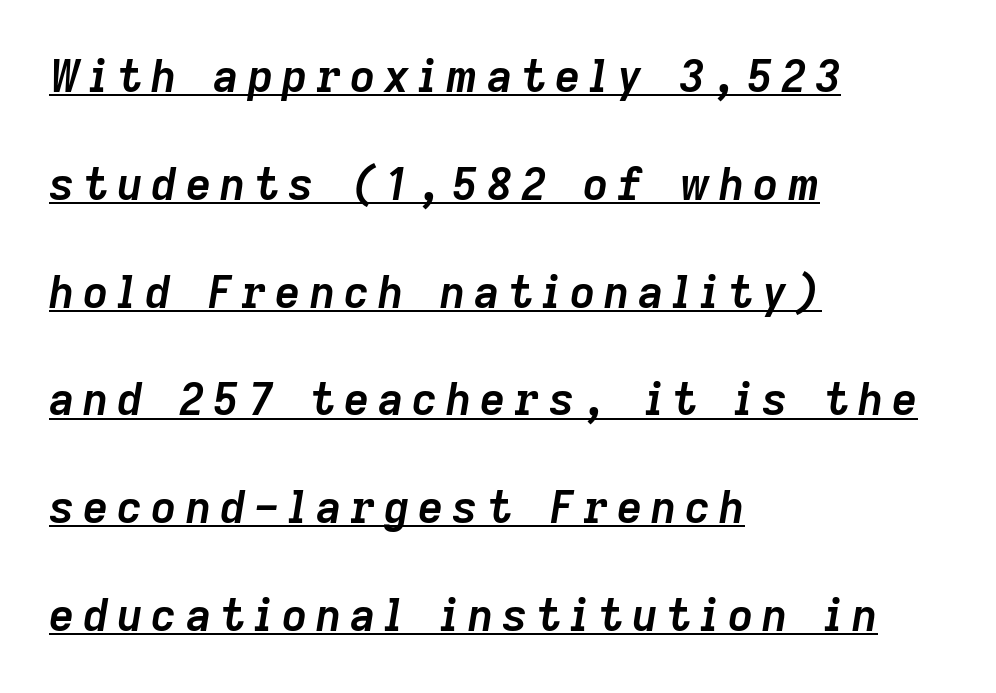
Q: Is the text bold? A: Yes.
Q: Is the text italic (slanted)? A: Yes, it leans right by about 9 degrees.
Q: Is the text underlined? A: Yes.
Q: How is the paragraph aligned? A: Left-aligned.
Q: Is the spacing between letters normal or unusually wide? A: Unusually wide.
Q: Is the spacing between lines tight, normal or loose? A: Loose.
Q: Width (condensed, normal, or wide)? A: Normal.
Q: Stroke contrast? A: Low.
Q: x-height? A: Medium.
Q: Monospaced? A: No.
